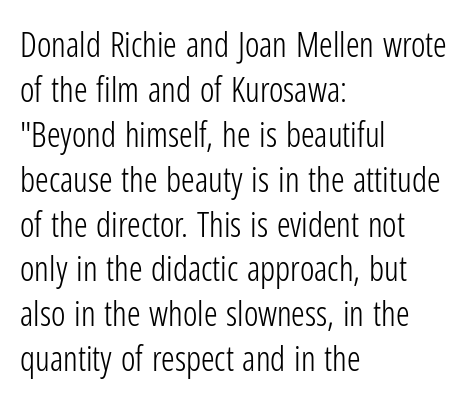
The specimen omits any rule beneath the text block's lines. The passage shown stacks its lines at a standard gap. Is the letter spacing exaggerated? No — it looks like the ordinary default. Each letter keeps its own natural width here, so spacing adapts to shape.
